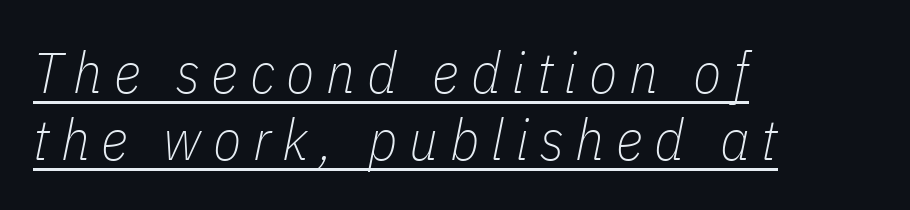
The image shows 58 px thin, condensed type, italic (leaning right); set left-aligned, line spacing 1.16x, unusually wide letter spacing (+0.2 em), underlined; low stroke contrast and a medium x-height.
